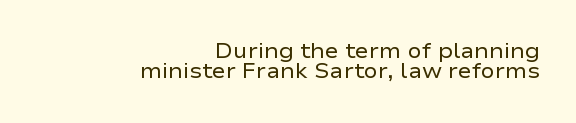
The string is rendered with underlining switched off. The font sits on the lighter half of the weight spectrum, regular included. The paragraph has a hard right edge and a soft left edge. The lettering stays uniformly vertical, giving the passage a roman look. The tracking reads as untouched default to a designer's eye.
